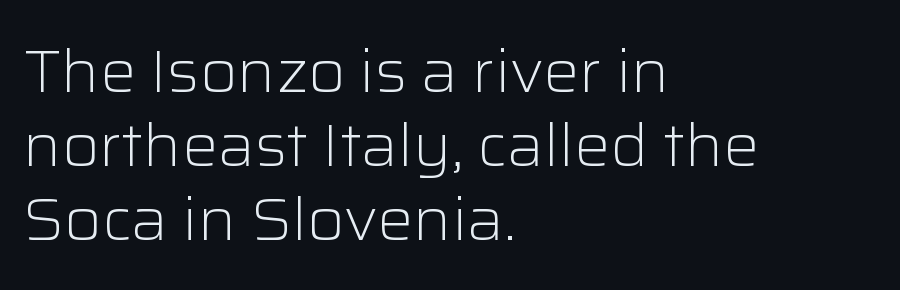
The image shows 60 px light sans-serif type, upright; set left-aligned, line spacing 1.23x, normal letter spacing, not underlined; low stroke contrast and a medium x-height.
